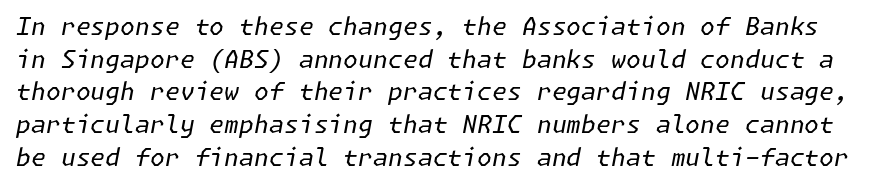
{"italic": "yes", "lean": "right", "slant_degrees": 11, "bold": "no", "underline": "no", "line_spacing": "normal", "line_spacing_ratio": 1.36, "letter_spacing": "normal", "letter_spacing_em": 0.0, "glyph_px": 24}
